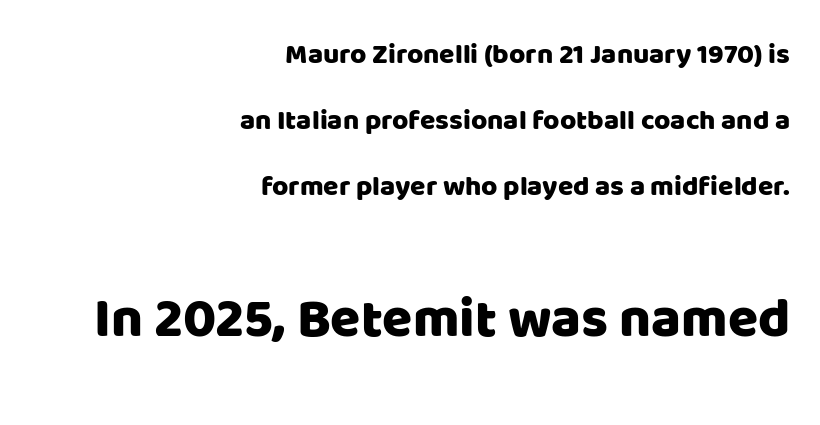
The image shows 55 px sans-serif type, upright; set right-aligned, loose line spacing (2.35x), normal letter spacing, not underlined; the second (bottom) block is 1.96x larger; low stroke contrast and a large x-height.
